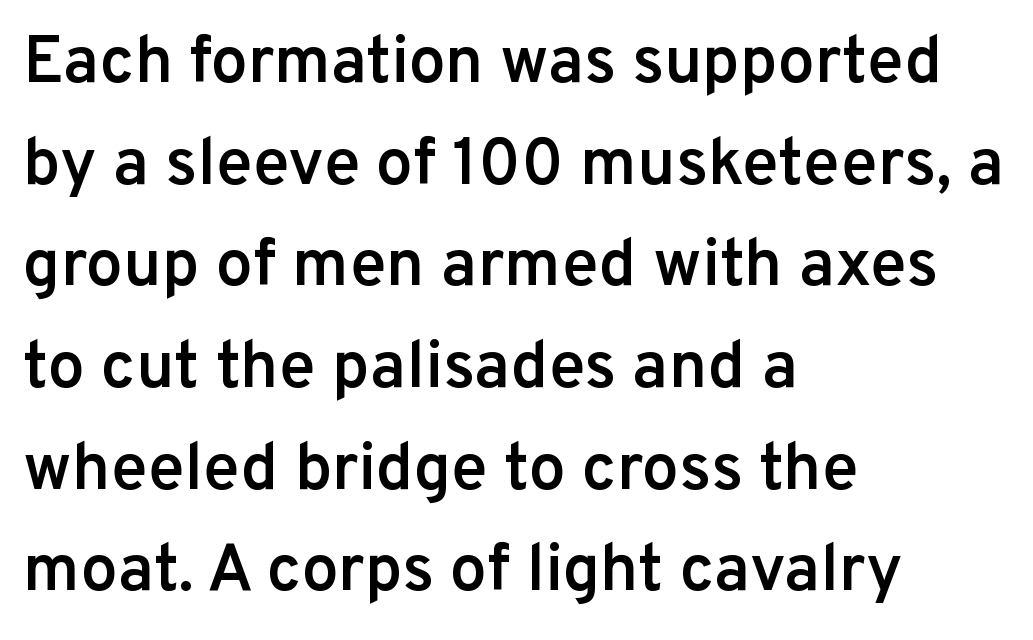
{"serif": "no", "italic": "no", "bold": "semi", "weight": "semibold", "width": "normal", "stroke_contrast": "low", "x_height": "medium", "monospaced": "no", "underline": "no", "align": "left", "line_spacing": "normal", "line_spacing_ratio": 1.54, "letter_spacing": "normal", "letter_spacing_em": 0.0, "glyph_px": 66}
